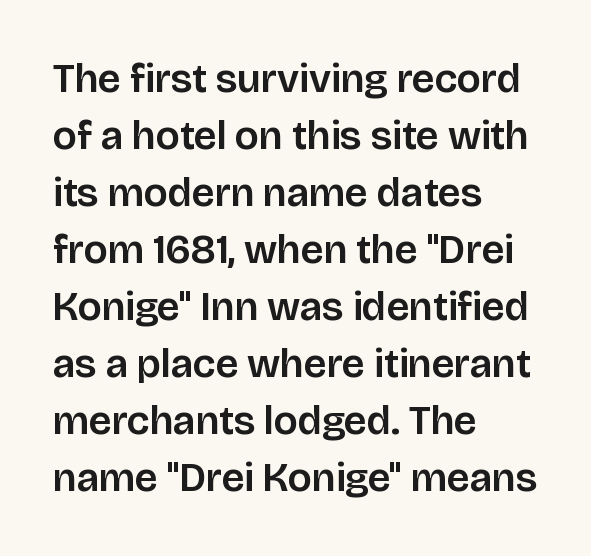
Check where the strokes stop: nothing finishes them off — pure sans. The line-height multiplier appears to be the usual default. Horizontally, the lines are justified to the leading edge only. Honestly, there is no underline to notice here at all. These lines are rendered in a variable-pitch font. Observe the ordinary spacing: letters are neighbours, not strangers.
